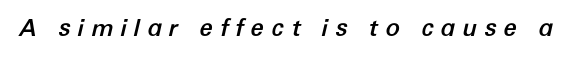
{"italic": "yes", "lean": "right", "slant_degrees": 12, "underline": "no", "letter_spacing": "wide", "letter_spacing_em": 0.29, "glyph_px": 24}
